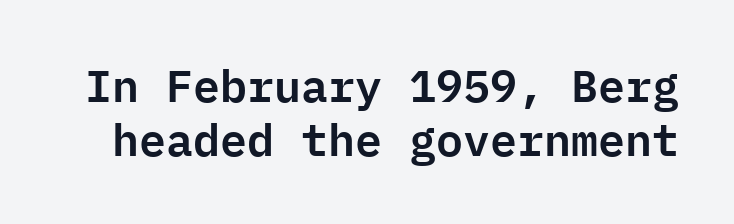
Q: Is the text italic (slanted)? A: No, it is upright.
Q: Is the typeface a serif or a sans-serif typeface? A: Sans-serif.
Q: Is the text underlined? A: No.
Q: Is the spacing between letters normal or unusually wide? A: Normal.
Q: Width (condensed, normal, or wide)? A: Normal.
Q: Stroke contrast? A: Low.
Q: x-height? A: Medium.
Q: Monospaced? A: Yes.
